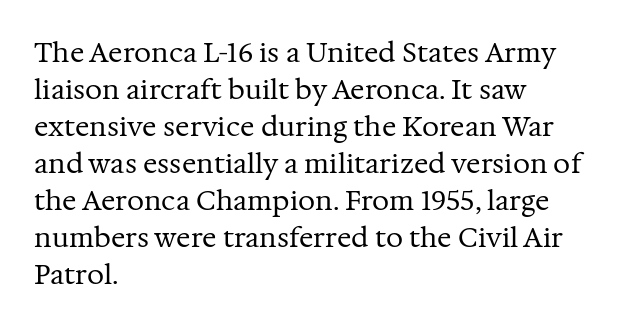
Q: Is the text bold? A: No.
Q: Is the text italic (slanted)? A: No, it is upright.
Q: Is the text underlined? A: No.
Q: How is the paragraph aligned? A: Left-aligned.
Q: Is the spacing between letters normal or unusually wide? A: Normal.
Q: Is the spacing between lines tight, normal or loose? A: Normal.
